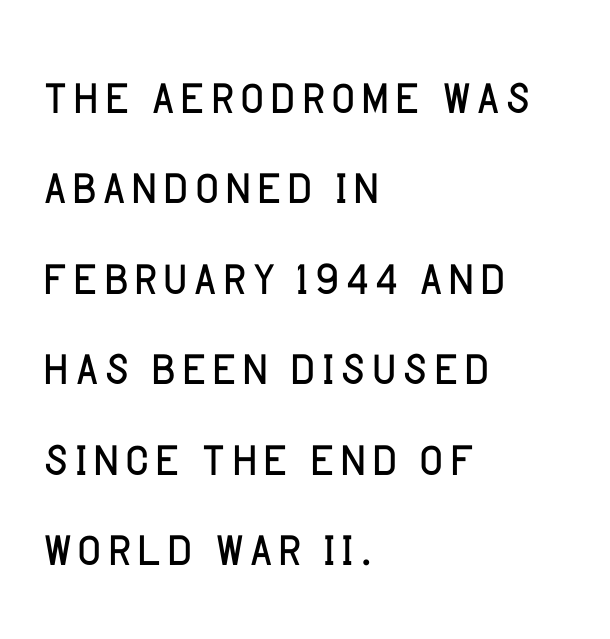
The image shows 66 px light sans-serif type, upright; set left-aligned, normal line spacing (1.37x), normal letter spacing, not underlined; low stroke contrast and a large x-height.
